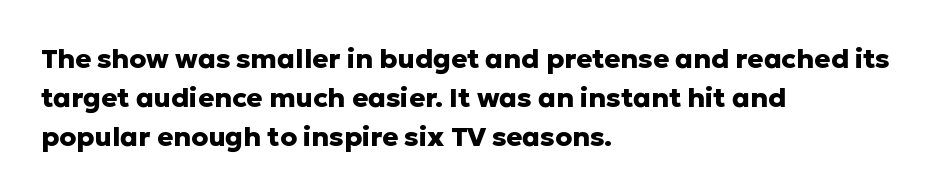
Q: Is the text bold? A: Yes.
Q: Is the text italic (slanted)? A: No, it is upright.
Q: Is the text underlined? A: No.
Q: How is the paragraph aligned? A: Left-aligned.
Q: Is the spacing between letters normal or unusually wide? A: Normal.
Q: Is the spacing between lines tight, normal or loose? A: Normal.
